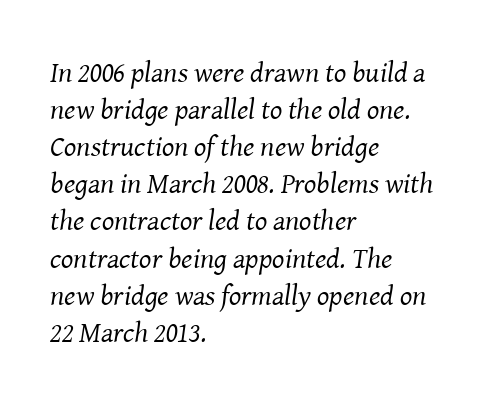
Q: Is the text bold? A: No.
Q: Is the text italic (slanted)? A: Yes, it leans right by about 8 degrees.
Q: Is the typeface a serif or a sans-serif typeface? A: Serif.
Q: Is the text underlined? A: No.
Q: How is the paragraph aligned? A: Left-aligned.
Q: Is the spacing between letters normal or unusually wide? A: Normal.
Q: Is the spacing between lines tight, normal or loose? A: Normal.
Q: Width (condensed, normal, or wide)? A: Normal.
Q: Stroke contrast? A: Medium.
Q: x-height? A: Medium.
Q: Monospaced? A: No.
